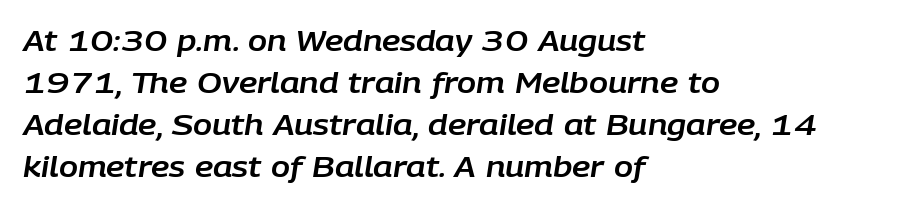
Q: Is the text italic (slanted)? A: Yes, it leans right by about 9 degrees.
Q: Is the text underlined? A: No.
Q: How is the paragraph aligned? A: Left-aligned.
Q: Is the spacing between letters normal or unusually wide? A: Normal.
Q: Is the spacing between lines tight, normal or loose? A: Normal.
Q: Width (condensed, normal, or wide)? A: Normal.
Q: Stroke contrast? A: Low.
Q: x-height? A: Large.
Q: Monospaced? A: No.
